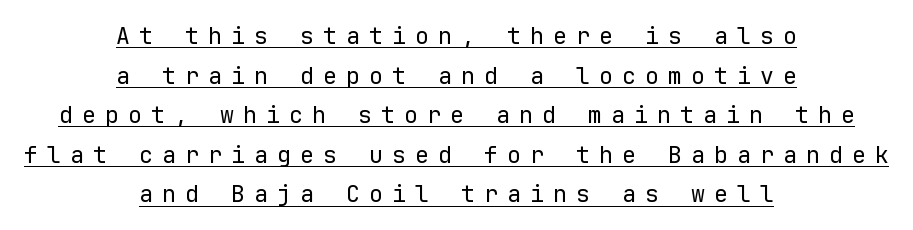
{"italic": "no", "bold": "no", "underline": "yes", "align": "center", "line_spacing_ratio": 1.72, "letter_spacing": "wide", "letter_spacing_em": 0.4, "glyph_px": 23}
